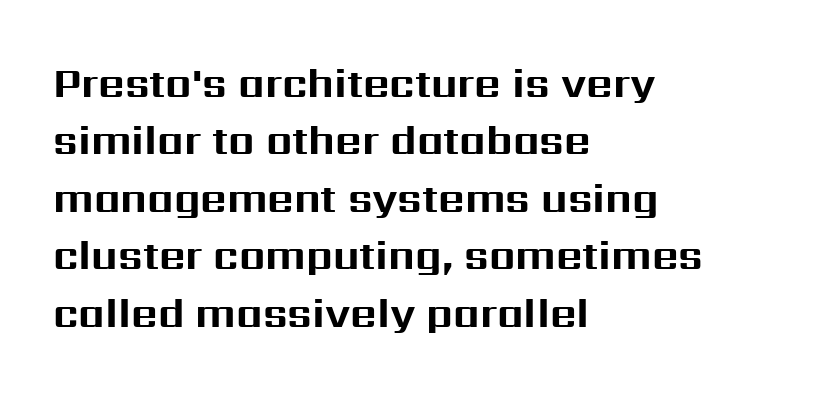
The image shows 41 px bold sans-serif type, upright; set left-aligned, normal line spacing (1.4x), normal letter spacing, not underlined; medium stroke contrast and a medium x-height.
